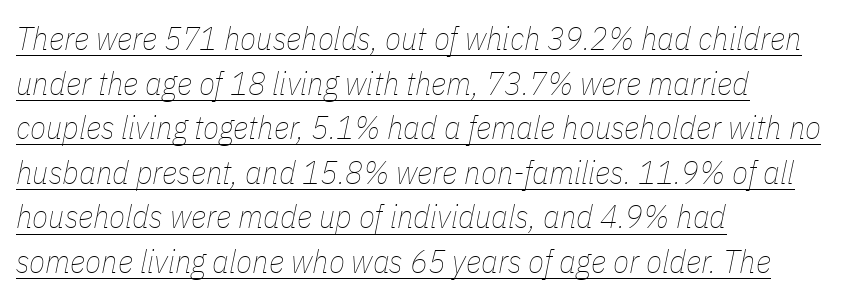
The image shows 33 px thin, condensed type, italic (leaning right); set left-aligned, normal line spacing (1.35x), normal letter spacing, underlined; low stroke contrast and a medium x-height.
